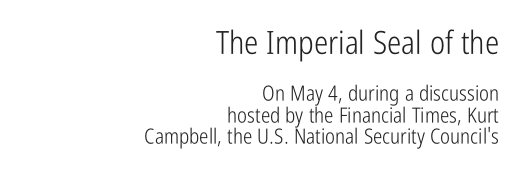
Q: Is the text bold? A: No.
Q: Is the text italic (slanted)? A: No, it is upright.
Q: Is the typeface a serif or a sans-serif typeface? A: Sans-serif.
Q: Is the text underlined? A: No.
Q: How is the paragraph aligned? A: Right-aligned.
Q: Is the spacing between letters normal or unusually wide? A: Normal.
Q: Is the spacing between lines tight, normal or loose? A: Tight.
Q: Which block of text is set in a larger size, the first (top) or the second (bottom)? A: The first (top) one.
Q: Width (condensed, normal, or wide)? A: Condensed.
Q: Stroke contrast? A: Low.
Q: x-height? A: Medium.
Q: Monospaced? A: No.
